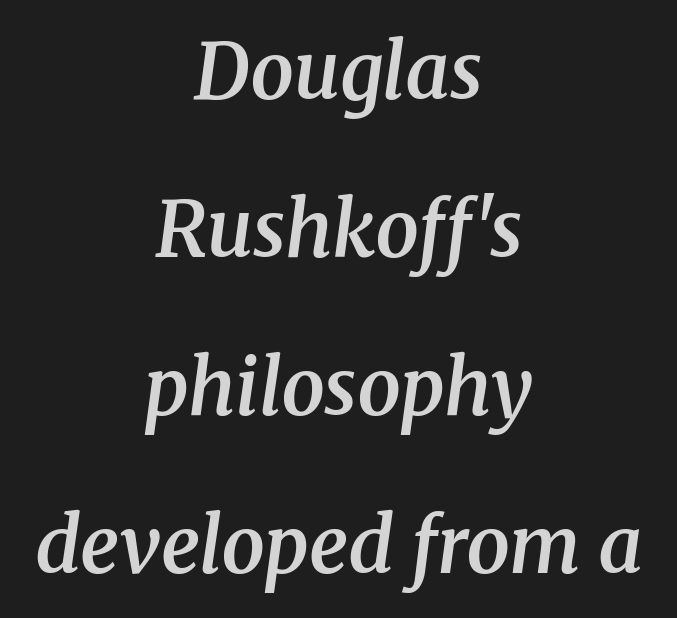
The image shows 77 px semibold serif type, italic (leaning right); set centered, loose line spacing (2.05x), normal letter spacing, not underlined; medium stroke contrast and a medium x-height.
